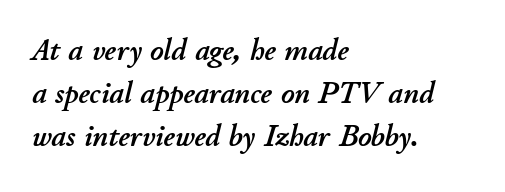
The image shows 32 px text type, italic (leaning right); set left-aligned, normal line spacing (1.34x), normal letter spacing, not underlined; low stroke contrast and a small x-height.
